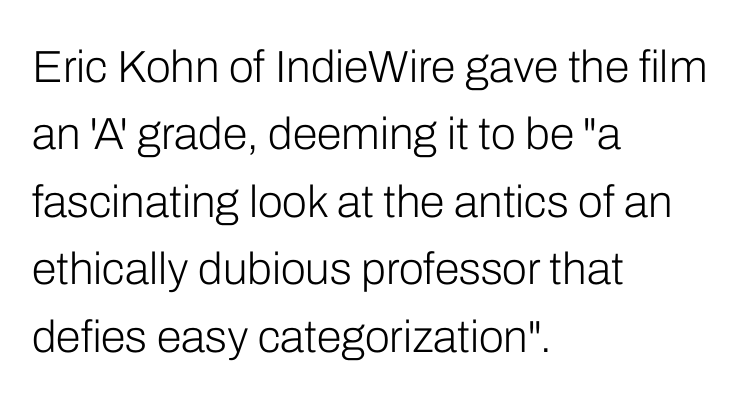
The image shows 45 px light sans-serif type, upright; set left-aligned, normal line spacing (1.5x), normal letter spacing, not underlined; low stroke contrast and a medium x-height.
